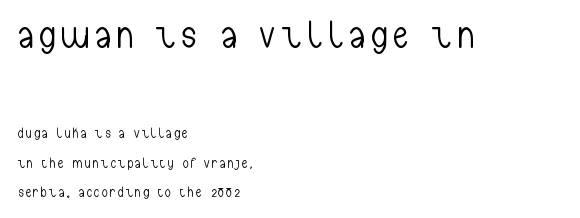
The space between consecutive lines is lavish. These lines are composed in type without serifs. The typesetting does not lean heavy: it is not bold. The axis of the letterforms is exactly vertical. Visually, the top section dominates because its glyphs are scaled up.
